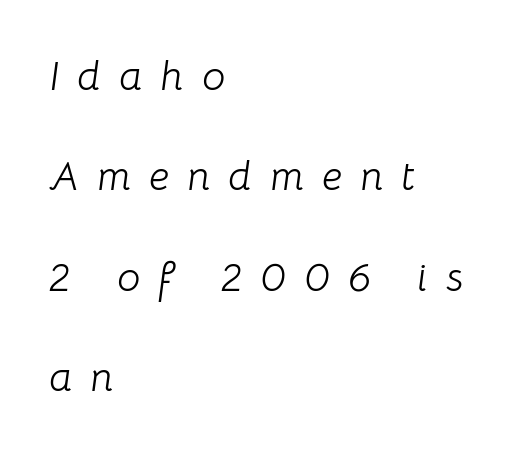
{"italic": "yes", "lean": "right", "slant_degrees": 8, "bold": "no", "weight": "light", "width": "normal", "stroke_contrast": "low", "x_height": "medium", "monospaced": "no", "underline": "no", "align": "left", "line_spacing": "loose", "line_spacing_ratio": 2.45, "letter_spacing": "wide", "letter_spacing_em": 0.44, "glyph_px": 41}
